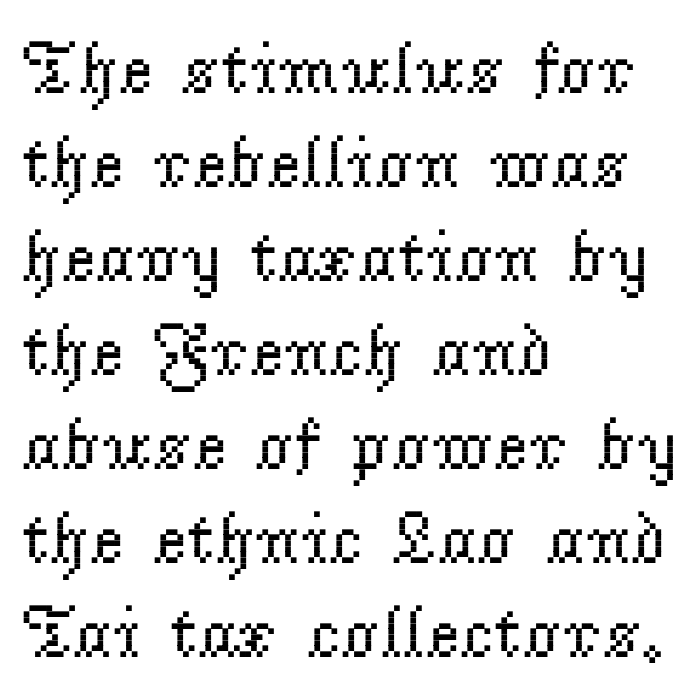
Q: Is the text bold? A: No.
Q: Is the text italic (slanted)? A: No, it is upright.
Q: Is the typeface a serif or a sans-serif typeface? A: Serif.
Q: Is the text underlined? A: No.
Q: How is the paragraph aligned? A: Left-aligned.
Q: Is the spacing between letters normal or unusually wide? A: Normal.
Q: Is the spacing between lines tight, normal or loose? A: Normal.
Q: Width (condensed, normal, or wide)? A: Normal.
Q: Stroke contrast? A: Low.
Q: x-height? A: Small.
Q: Monospaced? A: No.
